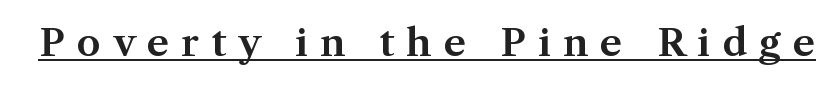
Q: Is the text italic (slanted)? A: No, it is upright.
Q: Is the typeface a serif or a sans-serif typeface? A: Serif.
Q: Is the text underlined? A: Yes.
Q: Is the spacing between letters normal or unusually wide? A: Unusually wide.
Q: Width (condensed, normal, or wide)? A: Normal.
Q: Stroke contrast? A: Medium.
Q: x-height? A: Medium.
Q: Monospaced? A: No.
